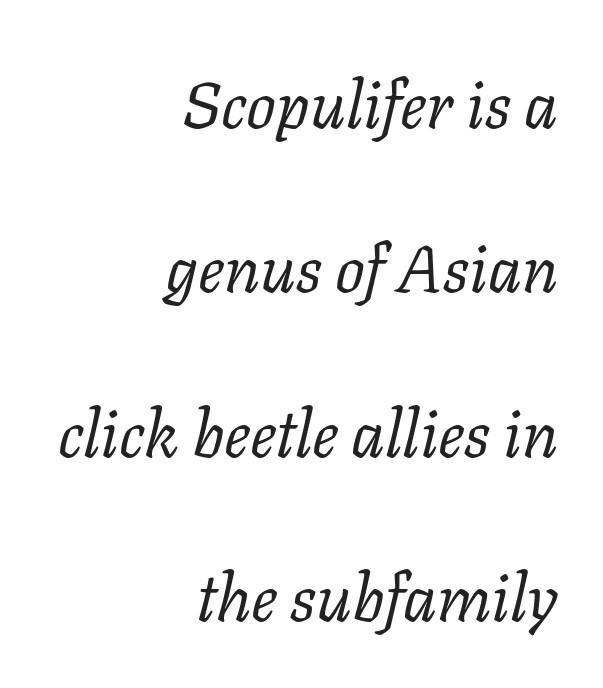
The image shows 66 px regular-weight serif type, italic (leaning right); set right-aligned, loose line spacing (2.49x), normal letter spacing, not underlined; low stroke contrast and a medium x-height.
